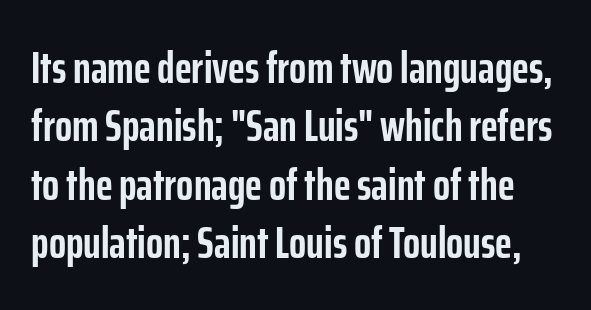
Q: Is the text bold? A: Yes.
Q: Is the text italic (slanted)? A: No, it is upright.
Q: Is the typeface a serif or a sans-serif typeface? A: Sans-serif.
Q: Is the text underlined? A: No.
Q: Is the spacing between letters normal or unusually wide? A: Normal.
Q: Is the spacing between lines tight, normal or loose? A: Normal.
Q: Width (condensed, normal, or wide)? A: Condensed.
Q: Stroke contrast? A: Low.
Q: x-height? A: Medium.
Q: Monospaced? A: No.
